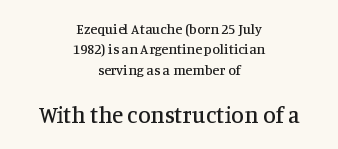
Beneath every word, the page is bare. The tracking reads as untouched default to a designer's eye. The rows are spaced the way most documents space them. Unlike italic type, these characters show no tilt at all. Does the copy run flush right? No — it is centered line by line. The passage shown begins with its smaller block and ends with its larger one.
